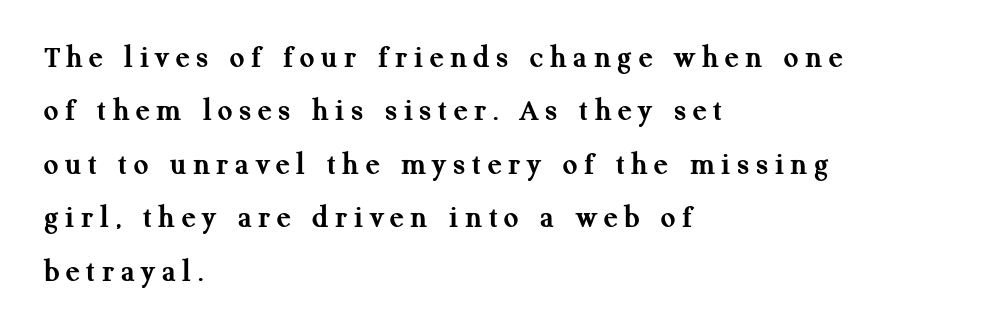
Q: Is the text bold? A: Yes.
Q: Is the text italic (slanted)? A: No, it is upright.
Q: Is the typeface a serif or a sans-serif typeface? A: Serif.
Q: Is the text underlined? A: No.
Q: How is the paragraph aligned? A: Left-aligned.
Q: Is the spacing between letters normal or unusually wide? A: Unusually wide.
Q: Is the spacing between lines tight, normal or loose? A: Normal.
Q: Width (condensed, normal, or wide)? A: Normal.
Q: Stroke contrast? A: Medium.
Q: x-height? A: Medium.
Q: Monospaced? A: No.
